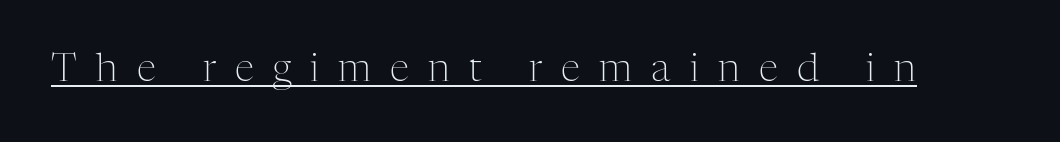
The image shows 39 px light serif type, upright; set unusually wide letter spacing (+0.49 em), underlined; medium stroke contrast and a medium x-height.
